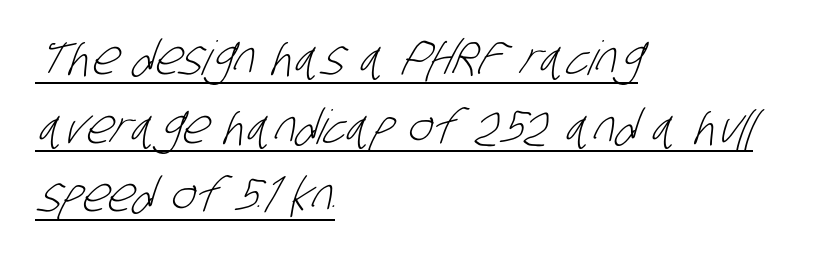
Q: Is the text bold? A: No.
Q: Is the typeface a serif or a sans-serif typeface? A: Sans-serif.
Q: Is the text underlined? A: Yes.
Q: How is the paragraph aligned? A: Left-aligned.
Q: Is the spacing between letters normal or unusually wide? A: Normal.
Q: Is the spacing between lines tight, normal or loose? A: Normal.
Q: Width (condensed, normal, or wide)? A: Condensed.
Q: Stroke contrast? A: Low.
Q: x-height? A: Large.
Q: Monospaced? A: No.
